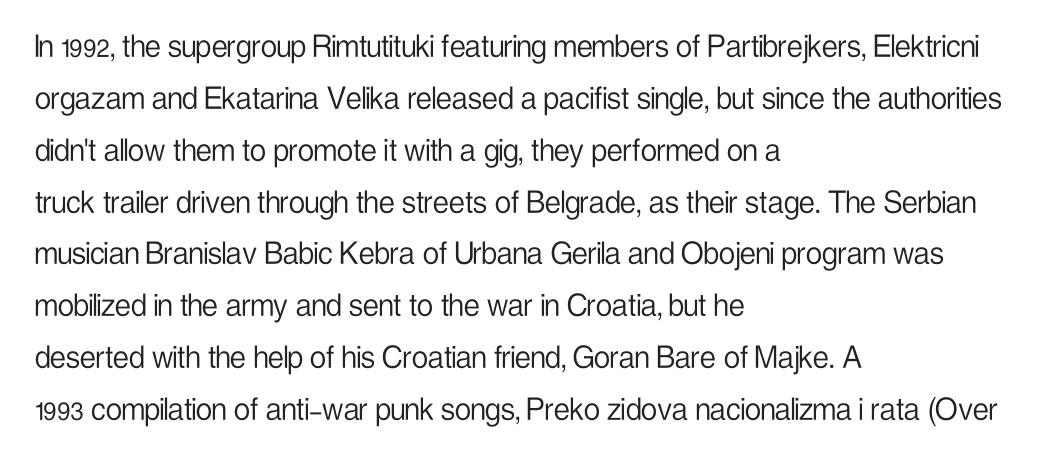
The image shows 36 px light, condensed sans-serif type, upright; set left-aligned, normal line spacing (1.44x), normal letter spacing, not underlined; low stroke contrast and a medium x-height.
